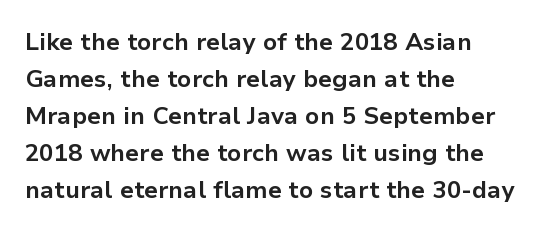
The image shows 24 px bold type, upright; set left-aligned, normal line spacing (1.54x), normal letter spacing, not underlined.
